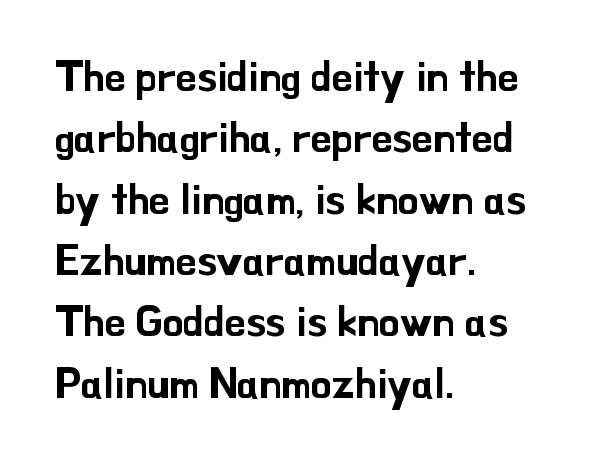
Q: Is the text italic (slanted)? A: No, it is upright.
Q: Is the typeface a serif or a sans-serif typeface? A: Sans-serif.
Q: Is the text underlined? A: No.
Q: How is the paragraph aligned? A: Left-aligned.
Q: Is the spacing between letters normal or unusually wide? A: Normal.
Q: Is the spacing between lines tight, normal or loose? A: Normal.
Q: Width (condensed, normal, or wide)? A: Normal.
Q: Stroke contrast? A: Low.
Q: x-height? A: Small.
Q: Monospaced? A: No.
